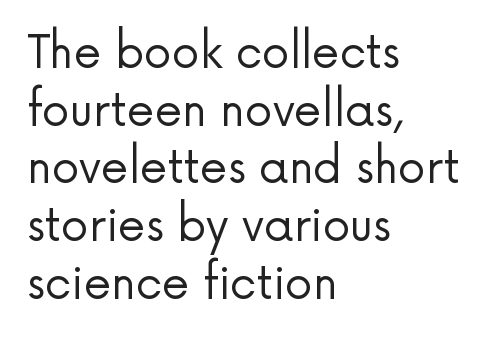
Q: Is the text bold? A: No.
Q: Is the text italic (slanted)? A: No, it is upright.
Q: Is the typeface a serif or a sans-serif typeface? A: Sans-serif.
Q: Is the text underlined? A: No.
Q: How is the paragraph aligned? A: Left-aligned.
Q: Is the spacing between letters normal or unusually wide? A: Normal.
Q: Is the spacing between lines tight, normal or loose? A: Normal.
Q: Width (condensed, normal, or wide)? A: Normal.
Q: Stroke contrast? A: Low.
Q: x-height? A: Medium.
Q: Monospaced? A: No.
